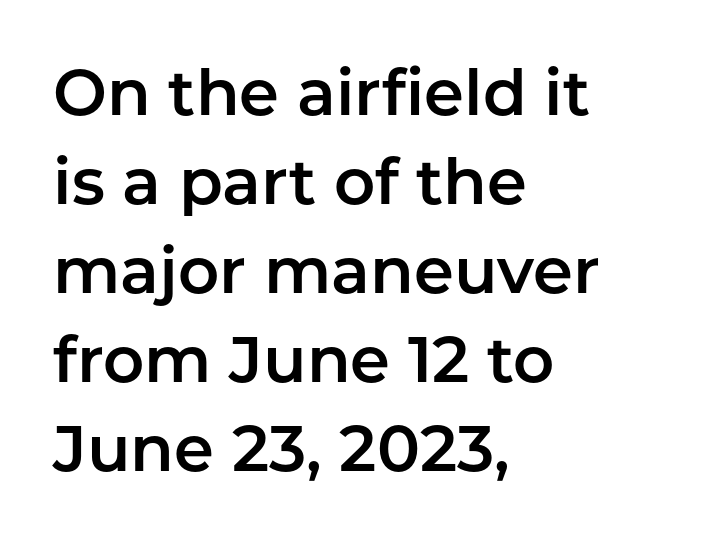
Here the designer chose a conventional face with non-uniform glyph widths. Visually the block forms a straight wall on the left and a jagged coastline on the right. Has an underline been added? It has not. Inter-character spacing is left at the font's built-in metrics. The designer left line spacing at the default.
